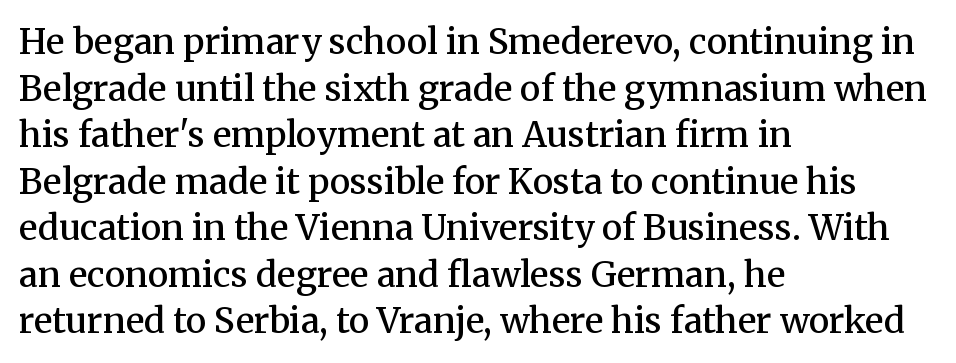
Q: Is the text bold? A: Semi-bold.
Q: Is the text italic (slanted)? A: No, it is upright.
Q: Is the typeface a serif or a sans-serif typeface? A: Serif.
Q: Is the text underlined? A: No.
Q: How is the paragraph aligned? A: Left-aligned.
Q: Is the spacing between letters normal or unusually wide? A: Normal.
Q: Is the spacing between lines tight, normal or loose? A: Normal.
Q: Width (condensed, normal, or wide)? A: Normal.
Q: Stroke contrast? A: Medium.
Q: x-height? A: Medium.
Q: Monospaced? A: No.
